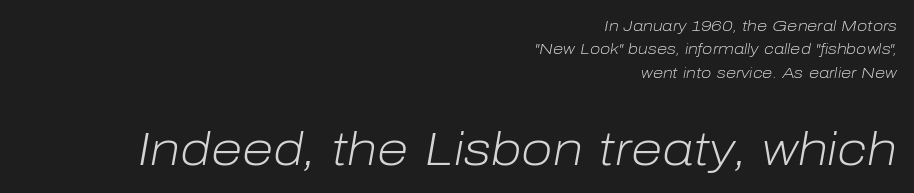
Q: Is the text bold? A: No.
Q: Is the text italic (slanted)? A: Yes, it leans right by about 10 degrees.
Q: Is the text underlined? A: No.
Q: How is the paragraph aligned? A: Right-aligned.
Q: Is the spacing between letters normal or unusually wide? A: Normal.
Q: Is the spacing between lines tight, normal or loose? A: Normal.
Q: Which block of text is set in a larger size, the first (top) or the second (bottom)? A: The second (bottom) one.
Q: Width (condensed, normal, or wide)? A: Normal.
Q: Stroke contrast? A: Low.
Q: x-height? A: Medium.
Q: Monospaced? A: No.
